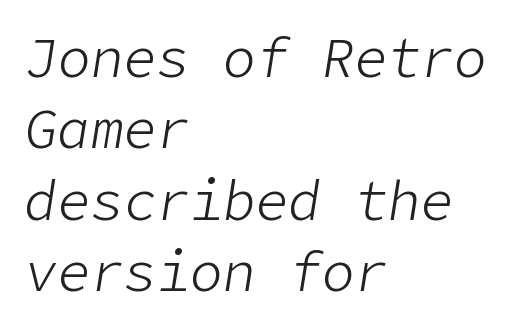
Rows of type keep a routine distance in the vertical direction. Tracking here is standard; glyphs follow each other at the usual distance. The paragraph has a hard left edge and a soft right edge. The glyphs look as if they've been sheared to an angle.
